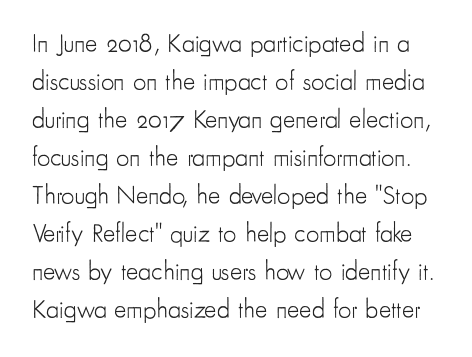
Q: Is the text bold? A: No.
Q: Is the text italic (slanted)? A: No, it is upright.
Q: Is the text underlined? A: No.
Q: Is the spacing between letters normal or unusually wide? A: Normal.
Q: Is the spacing between lines tight, normal or loose? A: Normal.
